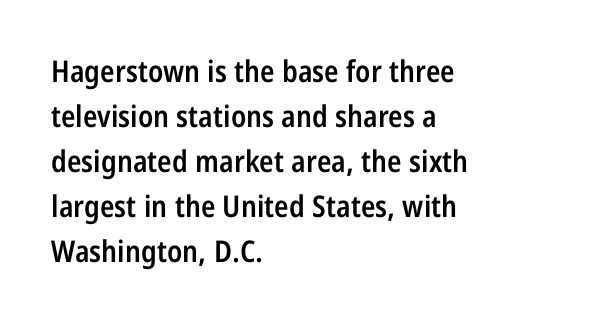
{"serif": "no", "italic": "no", "bold": "semi", "weight": "semibold", "width": "condensed", "stroke_contrast": "low", "x_height": "large", "monospaced": "no", "underline": "no", "align": "left", "line_spacing": "normal", "line_spacing_ratio": 1.5, "letter_spacing": "normal", "letter_spacing_em": 0.0, "glyph_px": 30}
